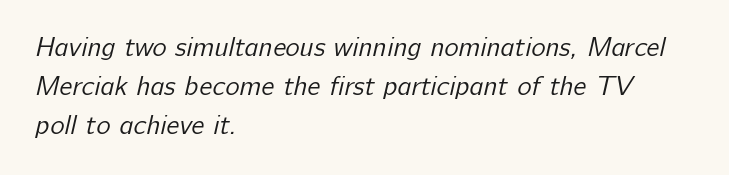
The image shows 27 px text type; set left-aligned, normal line spacing (1.45x), normal letter spacing, not underlined.
